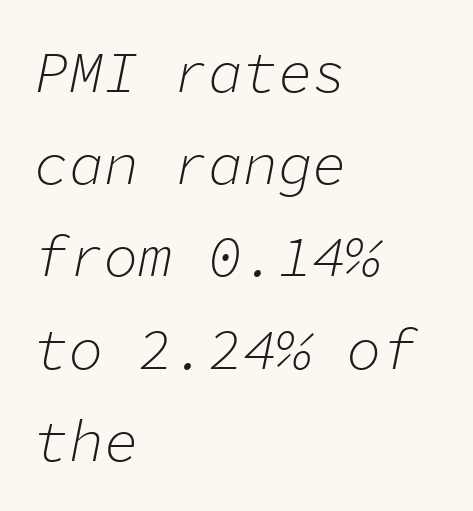
The image shows 58 px light type, italic (leaning right), monospaced; set left-aligned, normal line spacing (1.59x), normal letter spacing, not underlined; low stroke contrast and a medium x-height.
